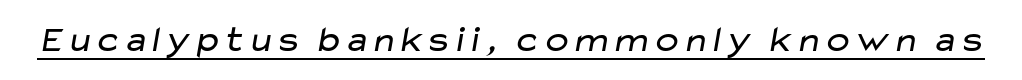
Q: Is the text bold? A: No.
Q: Is the typeface a serif or a sans-serif typeface? A: Sans-serif.
Q: Is the text underlined? A: Yes.
Q: Is the spacing between letters normal or unusually wide? A: Normal.
Q: Width (condensed, normal, or wide)? A: Wide.
Q: Stroke contrast? A: Low.
Q: x-height? A: Medium.
Q: Monospaced? A: No.
